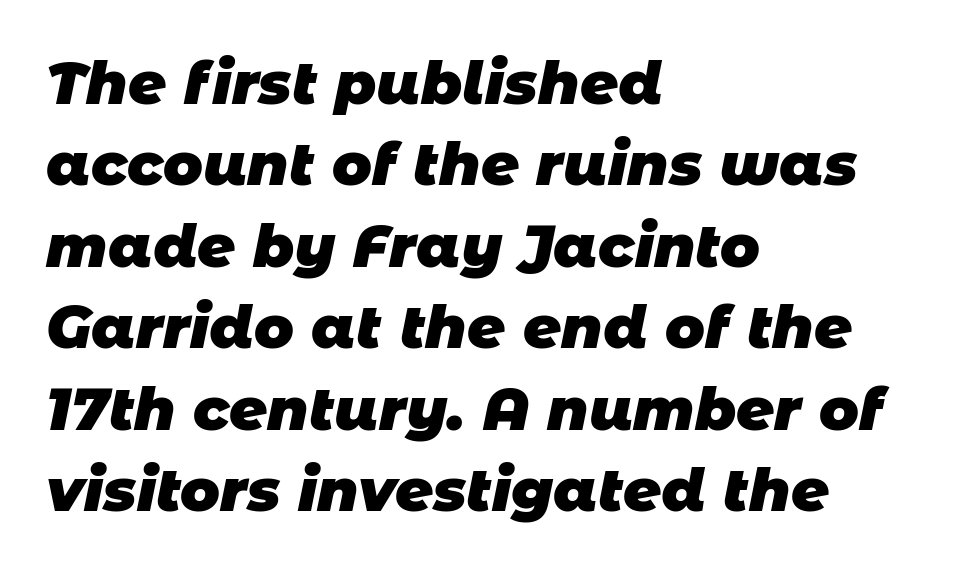
The image shows 59 px heavy sans-serif type; set left-aligned, normal line spacing (1.38x), normal letter spacing, not underlined; low stroke contrast and a large x-height.
